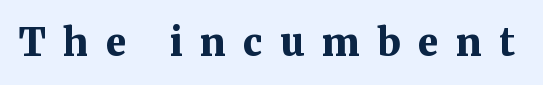
{"serif": "yes", "italic": "no", "bold": "yes", "weight": "bold", "width": "normal", "stroke_contrast": "medium", "x_height": "medium", "monospaced": "no", "underline": "no", "letter_spacing": "wide", "letter_spacing_em": 0.46, "glyph_px": 38}
